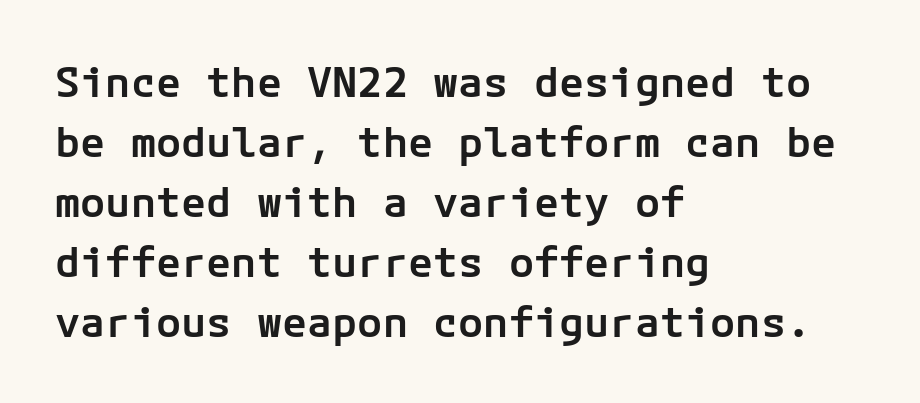
{"serif": "no", "italic": "no", "bold": "semi", "weight": "semibold", "width": "normal", "stroke_contrast": "low", "x_height": "medium", "underline": "no", "align": "left", "line_spacing": "normal", "line_spacing_ratio": 1.43, "letter_spacing": "normal", "letter_spacing_em": 0.0, "glyph_px": 42}
